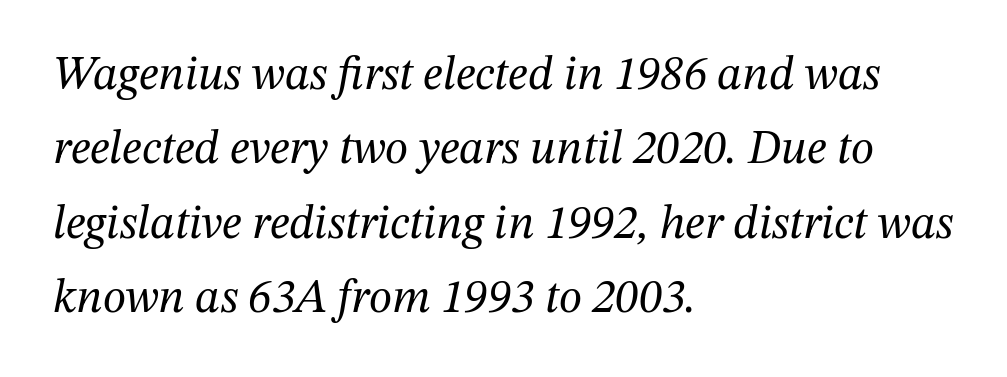
The image shows 47 px regular-weight serif type, italic (leaning right); set left-aligned, normal line spacing (1.58x), normal letter spacing, not underlined; medium stroke contrast and a medium x-height.
